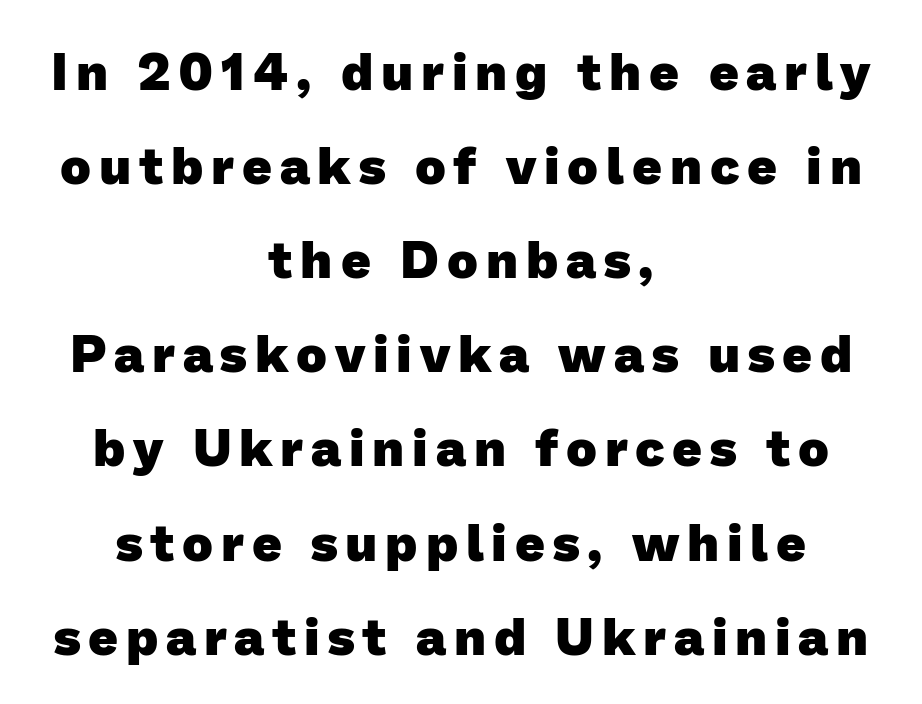
The image shows 52 px heavy sans-serif type; set centered, line spacing 1.81x, not underlined; low stroke contrast and a medium x-height.
